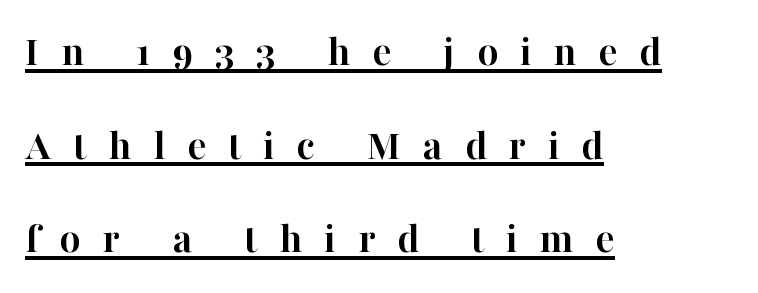
{"serif": "yes", "italic": "no", "bold": "yes", "weight": "semibold", "width": "normal", "stroke_contrast": "high", "x_height": "medium", "monospaced": "no", "underline": "yes", "align": "left", "line_spacing": "loose", "line_spacing_ratio": 2.08, "letter_spacing": "wide", "letter_spacing_em": 0.48, "glyph_px": 45}
